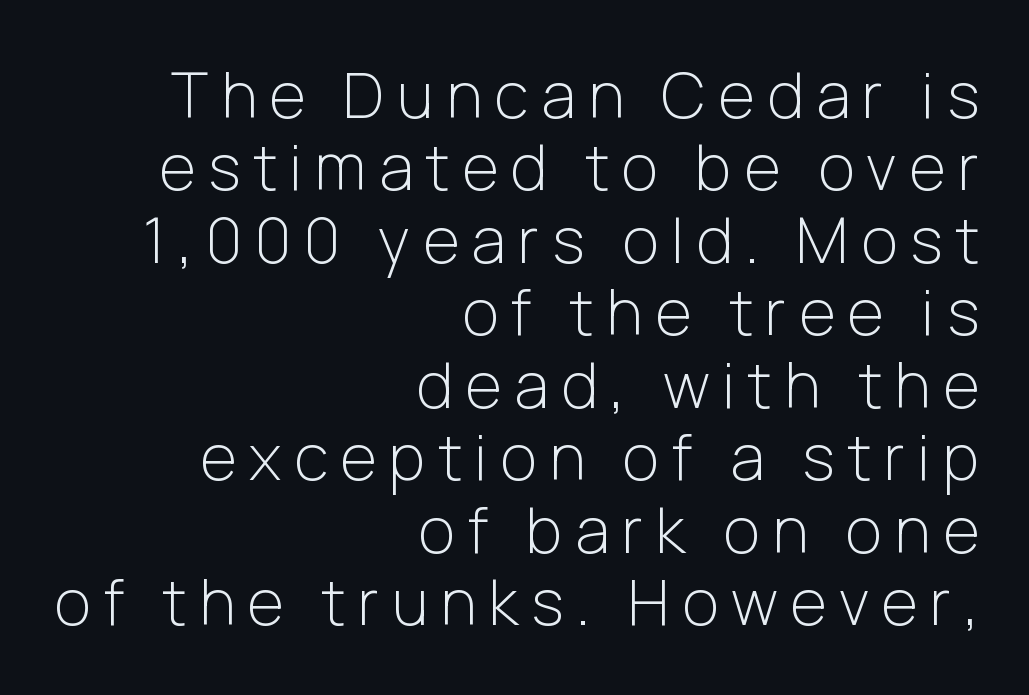
Very little white space separates one row of letters from the next. The line texture is sparse and dotted thanks to wide tracking. The zone under the glyphs is completely vacant. The type sits square on the baseline with zero lean. The typeface chosen for these lines omits serifs. This sample has the flowing, uneven cadence of proportional lettering.
